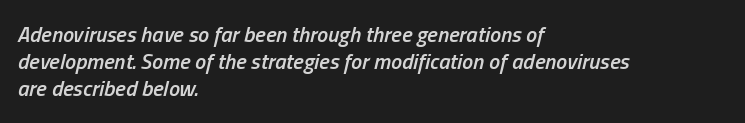
Q: Is the text bold? A: Semi-bold.
Q: Is the text italic (slanted)? A: Yes, it leans right by about 13 degrees.
Q: Is the text underlined? A: No.
Q: How is the paragraph aligned? A: Left-aligned.
Q: Is the spacing between letters normal or unusually wide? A: Normal.
